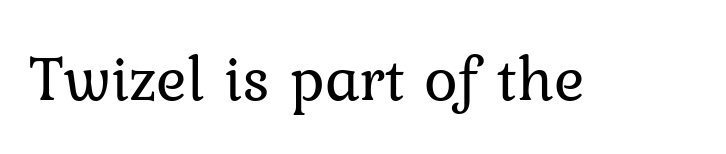
Q: Is the text bold? A: No.
Q: Is the text italic (slanted)? A: No, it is upright.
Q: Is the typeface a serif or a sans-serif typeface? A: Serif.
Q: Is the text underlined? A: No.
Q: Is the spacing between letters normal or unusually wide? A: Normal.
Q: Width (condensed, normal, or wide)? A: Normal.
Q: Stroke contrast? A: Low.
Q: x-height? A: Medium.
Q: Monospaced? A: No.
